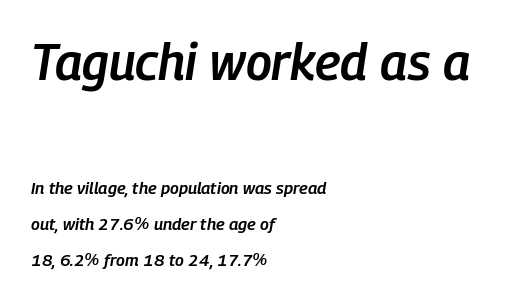
Q: Is the text bold? A: Semi-bold.
Q: Is the text italic (slanted)? A: Yes, it leans right by about 9 degrees.
Q: Is the text underlined? A: No.
Q: How is the paragraph aligned? A: Left-aligned.
Q: Is the spacing between letters normal or unusually wide? A: Normal.
Q: Is the spacing between lines tight, normal or loose? A: Loose.
Q: Which block of text is set in a larger size, the first (top) or the second (bottom)? A: The first (top) one.
Q: Width (condensed, normal, or wide)? A: Condensed.
Q: Stroke contrast? A: Low.
Q: x-height? A: Medium.
Q: Monospaced? A: No.
